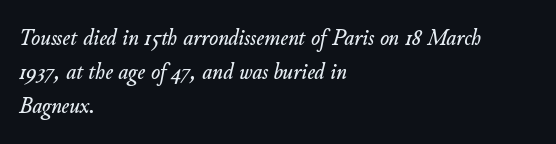
Q: Is the text italic (slanted)? A: Yes, it leans right by about 11 degrees.
Q: Is the text underlined? A: No.
Q: How is the paragraph aligned? A: Left-aligned.
Q: Is the spacing between letters normal or unusually wide? A: Normal.
Q: Is the spacing between lines tight, normal or loose? A: Normal.
